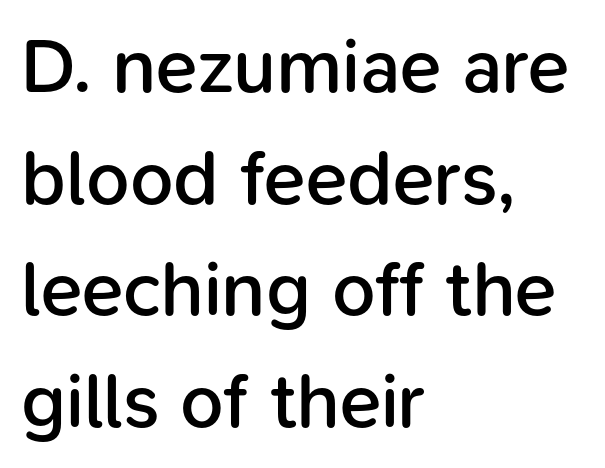
The image shows 77 px semibold sans-serif type, upright; set left-aligned, normal line spacing (1.45x), normal letter spacing, not underlined; low stroke contrast and a medium x-height.
